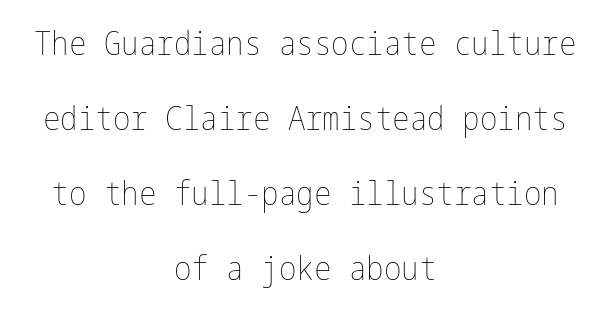
Q: Is the text bold? A: No.
Q: Is the text italic (slanted)? A: No, it is upright.
Q: Is the text underlined? A: No.
Q: How is the paragraph aligned? A: Centered.
Q: Is the spacing between letters normal or unusually wide? A: Normal.
Q: Is the spacing between lines tight, normal or loose? A: Loose.
Q: Width (condensed, normal, or wide)? A: Condensed.
Q: Stroke contrast? A: Low.
Q: x-height? A: Medium.
